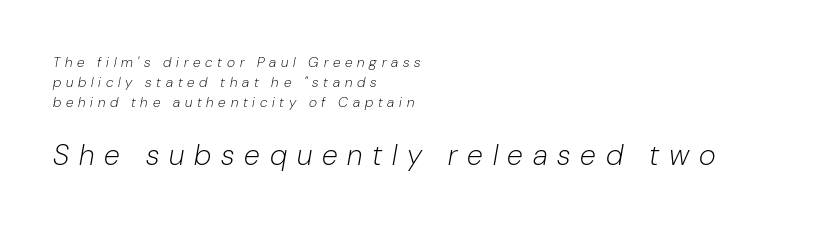
{"italic": "yes", "lean": "right", "slant_degrees": 10, "bold": "no", "weight": "light", "width": "normal", "stroke_contrast": "low", "x_height": "medium", "monospaced": "no", "underline": "no", "align": "left", "line_spacing": "normal", "line_spacing_ratio": 1.42, "letter_spacing": "wide", "letter_spacing_em": 0.34, "larger_block": "second", "size_ratio": 2.07, "glyph_px": 29}
